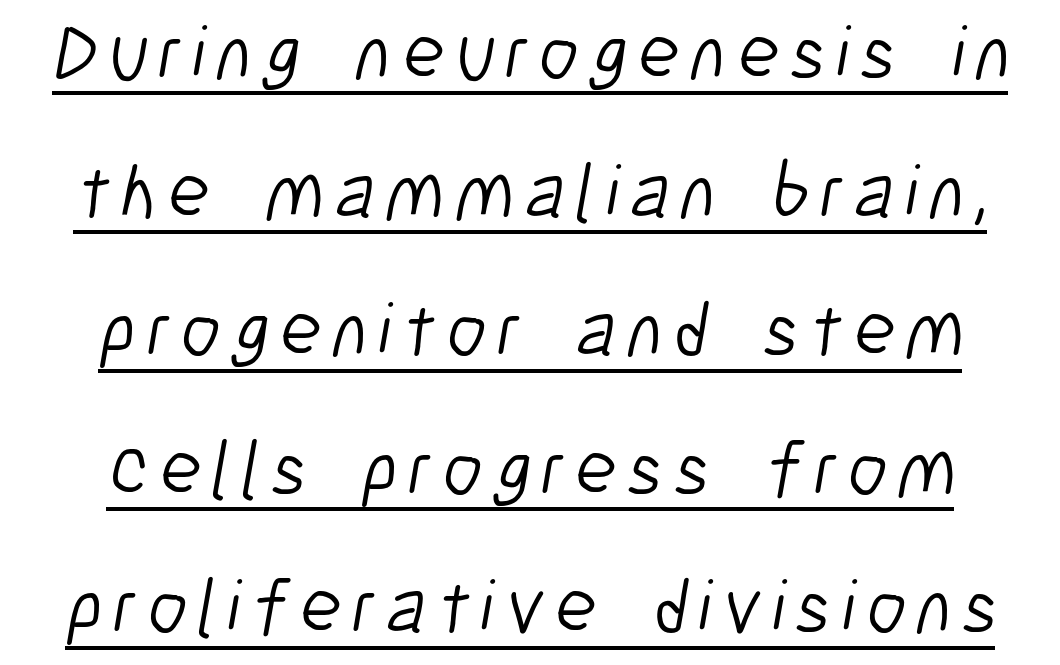
Q: Is the text bold? A: No.
Q: Is the typeface a serif or a sans-serif typeface? A: Sans-serif.
Q: Is the text underlined? A: Yes.
Q: How is the paragraph aligned? A: Centered.
Q: Width (condensed, normal, or wide)? A: Condensed.
Q: Stroke contrast? A: Low.
Q: x-height? A: Medium.
Q: Monospaced? A: No.
